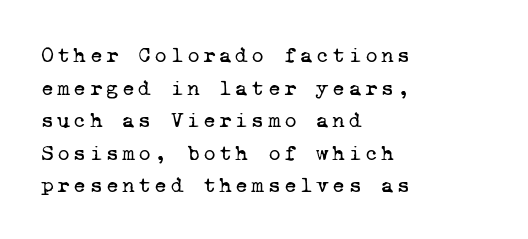
The image shows 22 px text type; set left-aligned, normal line spacing (1.48x), not underlined.
